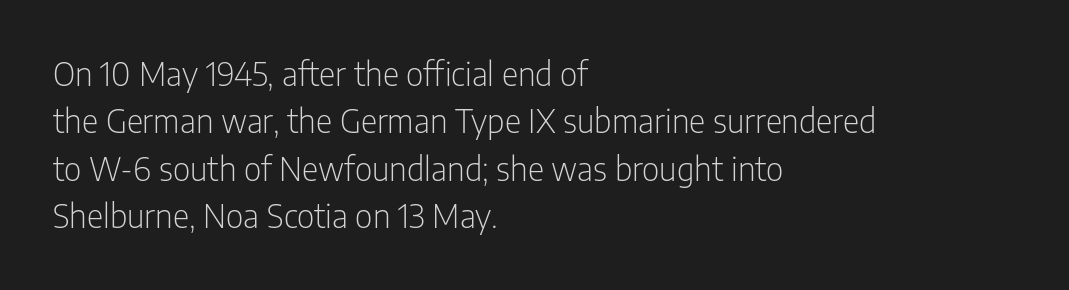
{"serif": "no", "italic": "no", "bold": "no", "weight": "light", "width": "condensed", "stroke_contrast": "low", "x_height": "medium", "monospaced": "no", "underline": "no", "align": "left", "line_spacing": "normal", "line_spacing_ratio": 1.48, "letter_spacing": "normal", "letter_spacing_em": 0.0, "glyph_px": 32}
